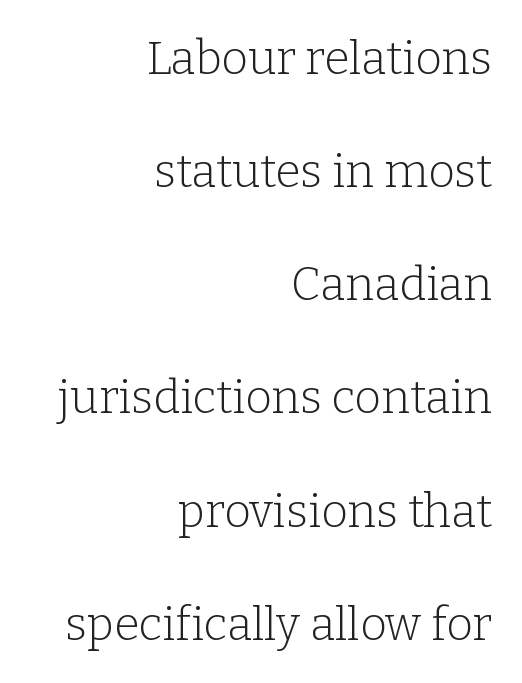
You could fit nearly another row in the gap between these rows. The face used here is proportionally spaced, like ordinary book or web type. A flush-right, rag-left setting is used for this passage. No italicization has been applied; the sample stays upright. The words here are not underlined. To sum up the face: it has serifs.
